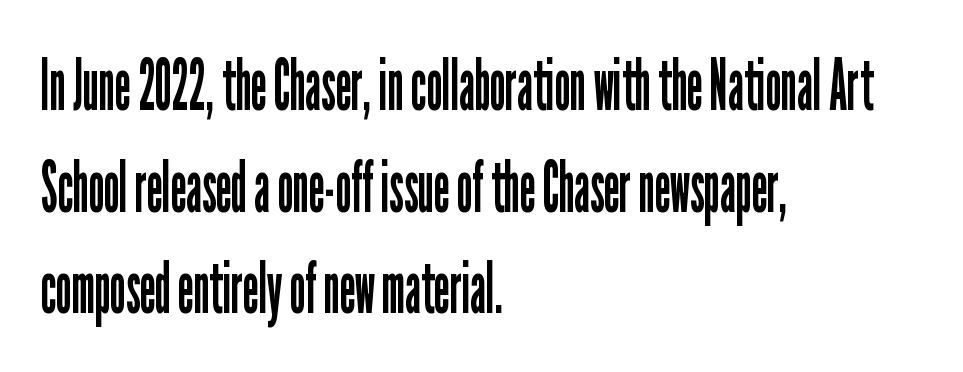
Type without underlining. Reading down the block, your eye returns to a fixed left position each line. No extra tracking has been applied to these lines. It's the straight-up-and-down kind of type. Does the type have serifs? No, each stem ends abruptly.
